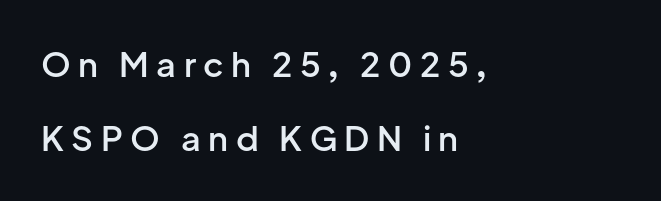
Q: Is the text bold? A: Semi-bold.
Q: Is the text italic (slanted)? A: No, it is upright.
Q: Is the typeface a serif or a sans-serif typeface? A: Sans-serif.
Q: Is the text underlined? A: No.
Q: How is the paragraph aligned? A: Left-aligned.
Q: Is the spacing between letters normal or unusually wide? A: Unusually wide.
Q: Is the spacing between lines tight, normal or loose? A: Loose.
Q: Width (condensed, normal, or wide)? A: Normal.
Q: Stroke contrast? A: Low.
Q: x-height? A: Medium.
Q: Monospaced? A: No.
